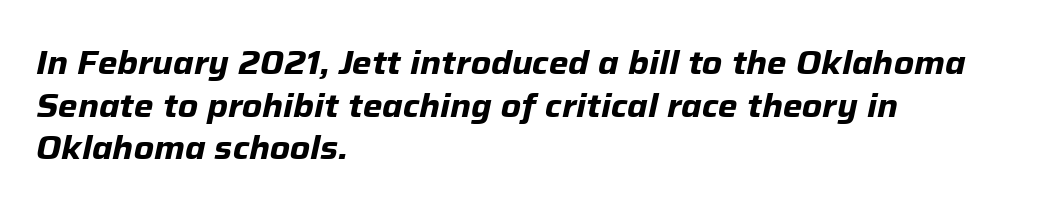
Q: Is the text bold? A: Yes.
Q: Is the text italic (slanted)? A: Yes, it leans right by about 12 degrees.
Q: Is the text underlined? A: No.
Q: How is the paragraph aligned? A: Left-aligned.
Q: Is the spacing between letters normal or unusually wide? A: Normal.
Q: Is the spacing between lines tight, normal or loose? A: Normal.
Q: Width (condensed, normal, or wide)? A: Normal.
Q: Stroke contrast? A: Low.
Q: x-height? A: Medium.
Q: Monospaced? A: No.
